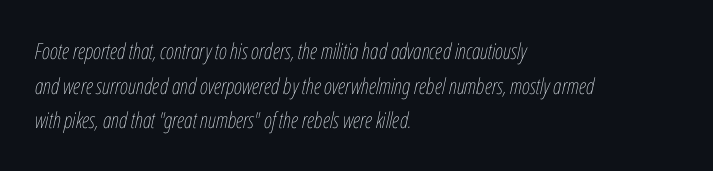
Tall strokes in this sample are angled rather than plumb. The leading is moderate, giving the passage an even texture. Letters rest on an invisible, unmarked baseline. Line starts are locked; line ends wander.
